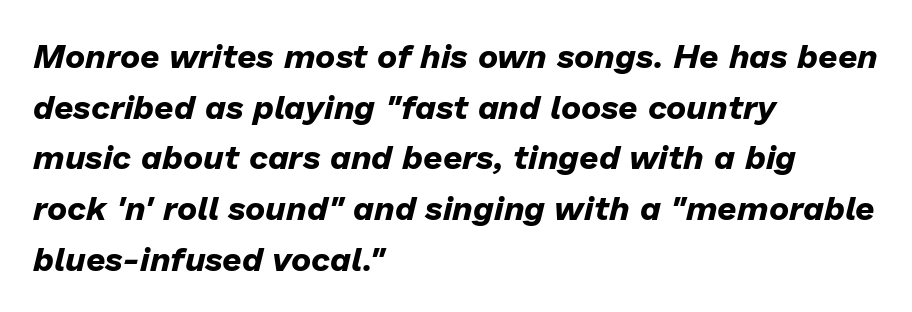
The image shows 34 px bold type, italic (leaning right); set left-aligned, normal line spacing (1.49x), normal letter spacing, not underlined; low stroke contrast and a medium x-height.
